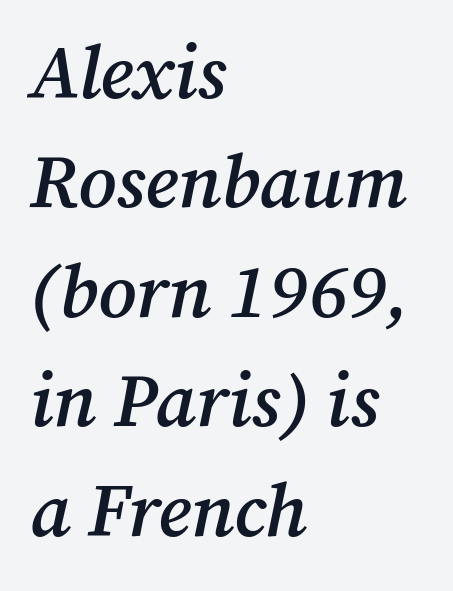
The image shows 75 px semibold serif type, italic (leaning right); set left-aligned, normal line spacing (1.46x), normal letter spacing, not underlined; medium stroke contrast and a medium x-height.
